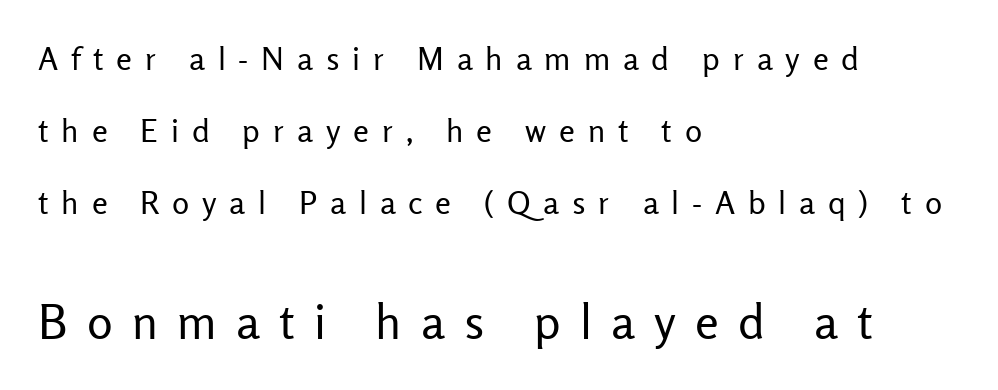
{"serif": "no", "italic": "no", "bold": "no", "weight": "regular", "width": "normal", "stroke_contrast": "low", "x_height": "medium", "monospaced": "no", "underline": "no", "align": "left", "line_spacing": "loose", "line_spacing_ratio": 2.25, "letter_spacing": "wide", "letter_spacing_em": 0.4, "larger_block": "second", "size_ratio": 1.5, "glyph_px": 48}
